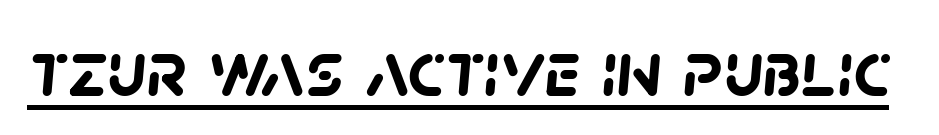
Q: Is the text bold? A: Yes.
Q: Is the typeface a serif or a sans-serif typeface? A: Sans-serif.
Q: Is the text underlined? A: Yes.
Q: Is the spacing between letters normal or unusually wide? A: Normal.
Q: Width (condensed, normal, or wide)? A: Normal.
Q: Stroke contrast? A: Low.
Q: x-height? A: Large.
Q: Monospaced? A: No.
